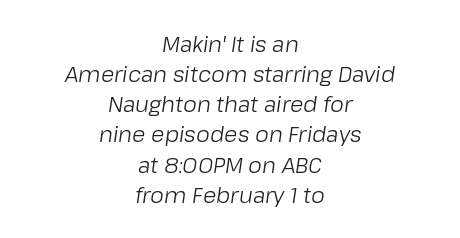
This rendering features lettering with no underline. The passage is arranged like a title page — every line centered. The passage shown leans; its letterforms are oblique. A typesetter would call this zero additional tracking. The font is comparable to plain body text, perhaps lighter. Each new line begins a customary step beneath the previous one.
